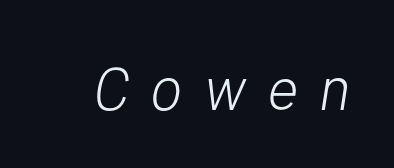
The image shows 61 px light type, italic (leaning right); set unusually wide letter spacing (+0.35 em), not underlined; low stroke contrast and a medium x-height.
